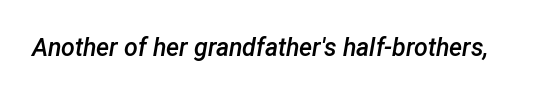
The image shows 25 px text type, italic (leaning right); set normal letter spacing, not underlined.
